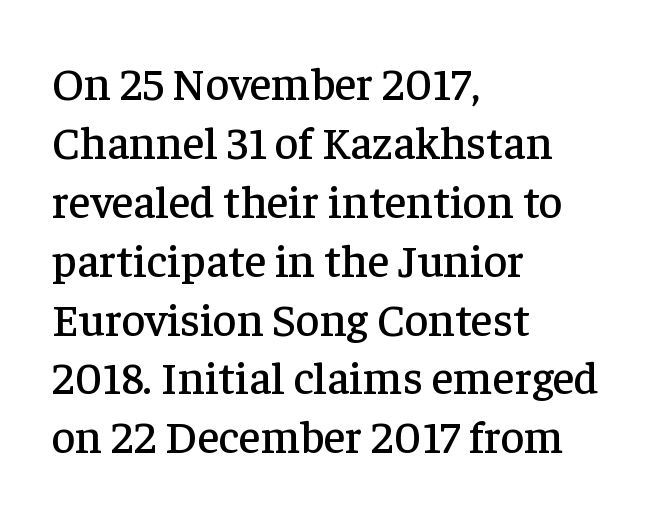
{"serif": "yes", "italic": "no", "width": "normal", "stroke_contrast": "low", "x_height": "medium", "monospaced": "no", "underline": "no", "align": "left", "line_spacing": "normal", "line_spacing_ratio": 1.28, "letter_spacing": "normal", "letter_spacing_em": 0.0, "glyph_px": 46}
